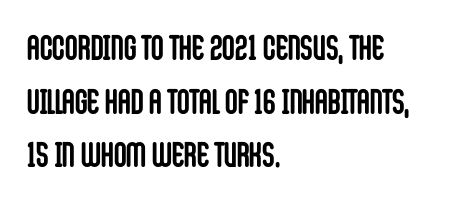
The image shows 35 px semibold, condensed sans-serif type, upright; set left-aligned, normal line spacing (1.53x), normal letter spacing, not underlined; low stroke contrast and a large x-height.
